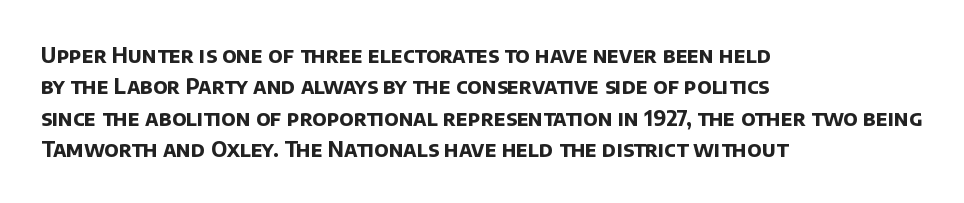
Letter spacing: default. The ragged edge is on the right, which tells us the setting is flush left. Pretty heavy lettering here — definitely bold. Successive baselines arrive at the customary interval. The baseline area is clear.
